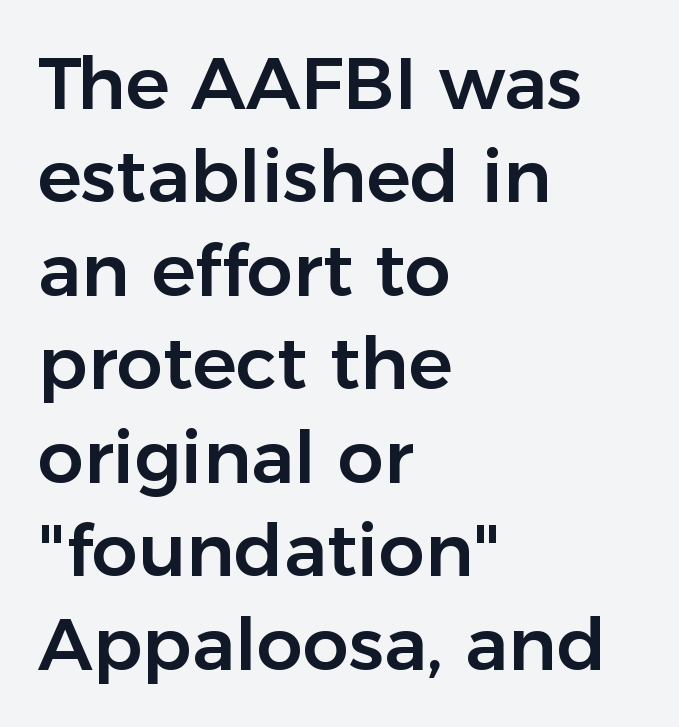
Underlining? Definitely not there. The letters sit at their default tracking, neither squeezed nor spread. Unlike italic type, these characters show no tilt at all. The letters carry no serifs — their stems end cleanly without finishing strokes. The compositor pushed each line to the left boundary. Do the characters align in a grid? No, the font is proportional.
